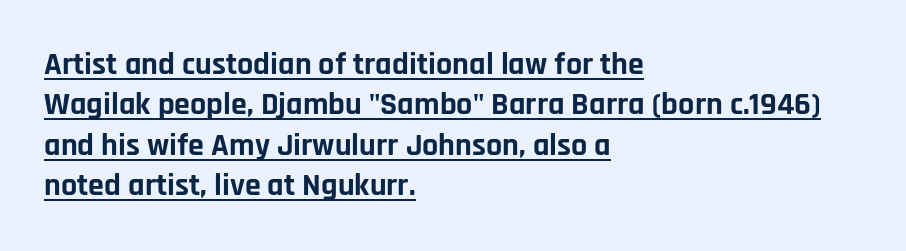
The image shows 32 px bold sans-serif type, upright; set left-aligned, normal line spacing (1.26x), normal letter spacing, underlined; low stroke contrast and a large x-height.
